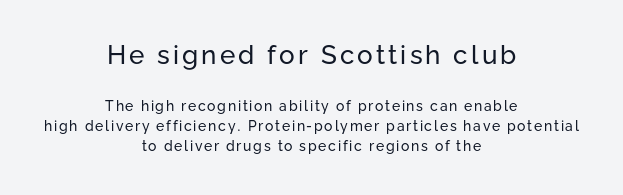
{"italic": "no", "bold": "no", "underline": "no", "align": "center", "line_spacing": "normal", "line_spacing_ratio": 1.43, "larger_block": "first", "size_ratio": 1.86, "glyph_px": 26}
